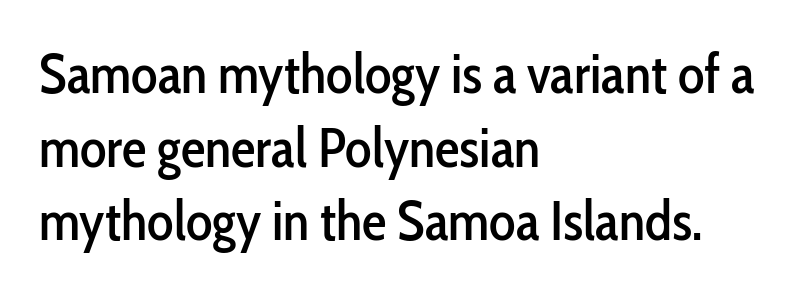
The image shows 55 px condensed sans-serif type, upright; set left-aligned, normal line spacing (1.34x), normal letter spacing, not underlined; low stroke contrast and a medium x-height.
